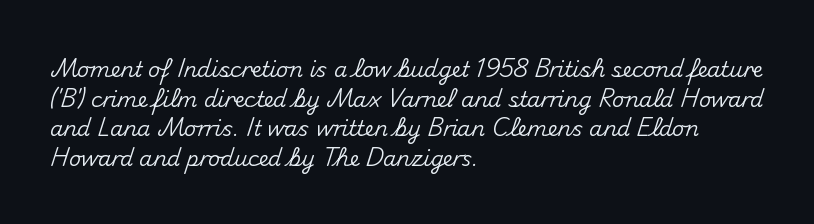
Caption: standard tracking, unaltered. Only glyphs here, with clear space below each row. The line-height multiplier appears to be the usual default. A student would call this left alignment; a typographer would say flush left, rag right.
